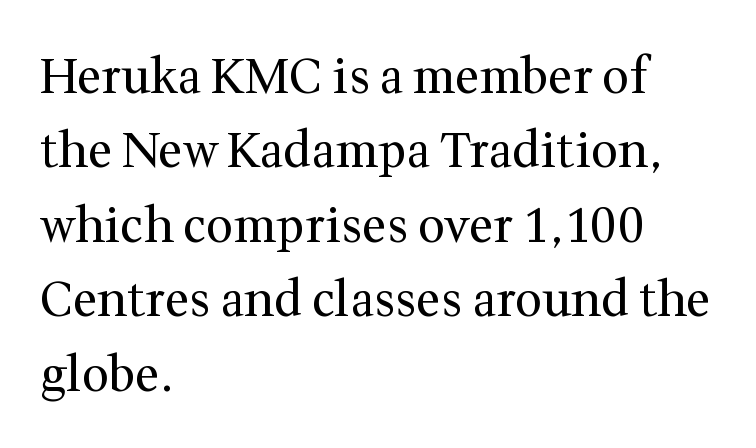
Q: Is the text bold? A: No.
Q: Is the text italic (slanted)? A: No, it is upright.
Q: Is the typeface a serif or a sans-serif typeface? A: Serif.
Q: Is the text underlined? A: No.
Q: How is the paragraph aligned? A: Left-aligned.
Q: Is the spacing between letters normal or unusually wide? A: Normal.
Q: Is the spacing between lines tight, normal or loose? A: Normal.
Q: Width (condensed, normal, or wide)? A: Normal.
Q: Stroke contrast? A: Medium.
Q: x-height? A: Medium.
Q: Monospaced? A: No.
